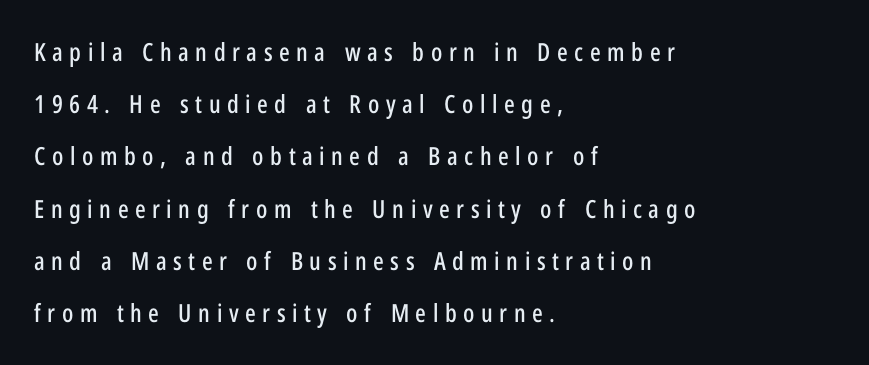
{"italic": "no", "underline": "no", "align": "left", "line_spacing": "loose", "line_spacing_ratio": 2.09, "letter_spacing": "wide", "letter_spacing_em": 0.26, "glyph_px": 25}
